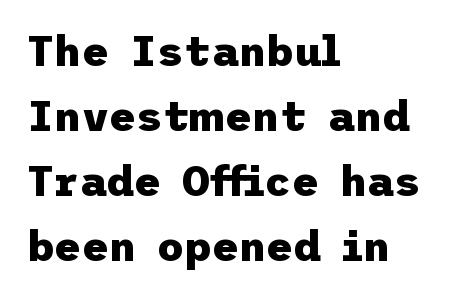
The passage shown is emphatically bold. What's the leading like? Ordinary, nothing unusual. Type style note: lacks serifs. Does the copy run flush right? No — it runs flush left. You could call the tracking neutral — neither tight nor loose. The space directly below the letters is spotless.
